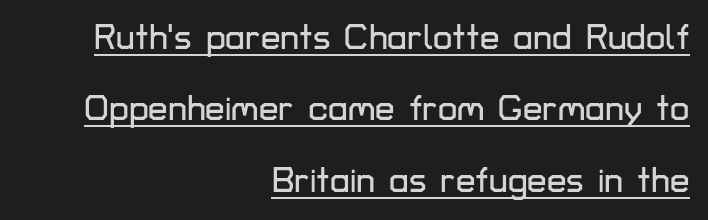
The letters stand straight up with perfectly vertical stems. Here the designer chose a conventional face with non-uniform glyph widths. Somebody hit Ctrl+U on this one — the words are underlined. Look at the bottom of the vertical strokes: they stop flat, with no serifs. You could call the tracking neutral — neither tight nor loose.
